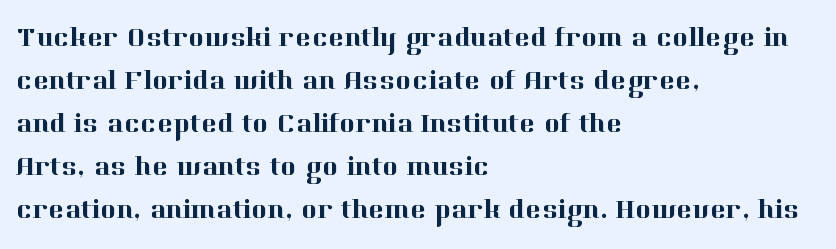
The image shows 27 px text type, upright; set left-aligned, normal line spacing (1.59x), normal letter spacing, not underlined.
